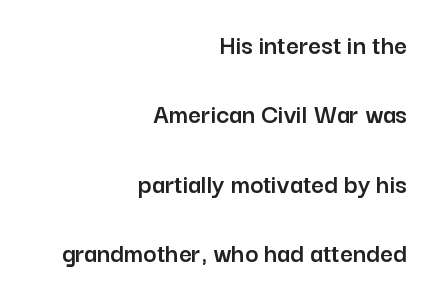
Unlike a traditional serif, this face leaves its strokes unadorned. The gaps between neighbouring characters are ordinary and unremarkable. The paragraph shown leans on its right margin. Posture: vertical. Reading down the column, the eye jumps a long way to each next line. Type without underlining.
